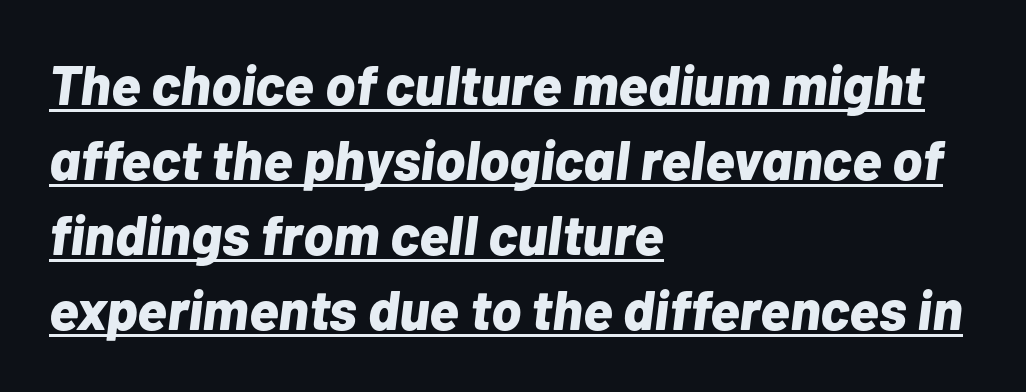
{"italic": "yes", "lean": "right", "slant_degrees": 7, "bold": "yes", "weight": "bold", "width": "normal", "stroke_contrast": "low", "x_height": "medium", "monospaced": "no", "underline": "yes", "align": "left", "line_spacing": "normal", "line_spacing_ratio": 1.34, "letter_spacing": "normal", "letter_spacing_em": 0.0, "glyph_px": 56}
